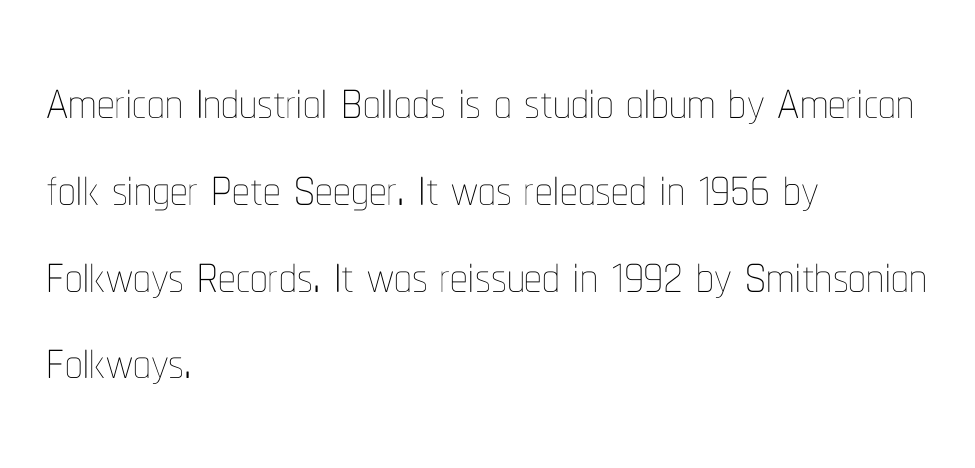
Q: Is the text bold? A: No.
Q: Is the text italic (slanted)? A: No, it is upright.
Q: Is the text underlined? A: No.
Q: How is the paragraph aligned? A: Left-aligned.
Q: Is the spacing between letters normal or unusually wide? A: Normal.
Q: Width (condensed, normal, or wide)? A: Condensed.
Q: Stroke contrast? A: Low.
Q: x-height? A: Medium.
Q: Monospaced? A: No.
